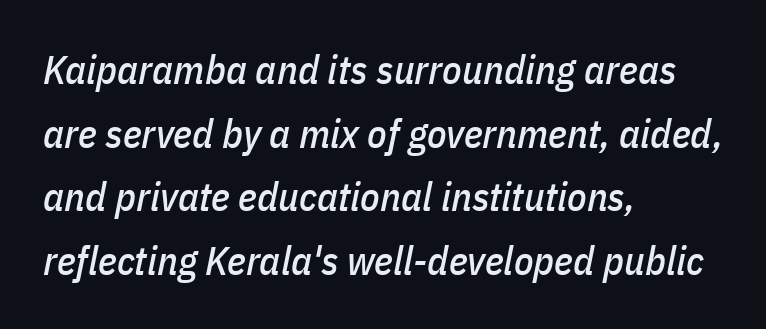
What stands out about the letter spacing? Nothing — it is the standard amount. The zone under the glyphs is completely vacant. If you drew a ruler down the left edge, every line would touch it. How would I describe the line gaps? Plain and ordinary. Each letter keeps its own natural width here, so spacing adapts to shape.
